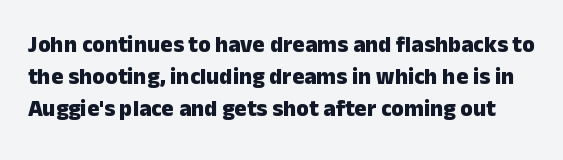
The image shows 23 px bold type, upright; set normal line spacing (1.39x), normal letter spacing, not underlined.
